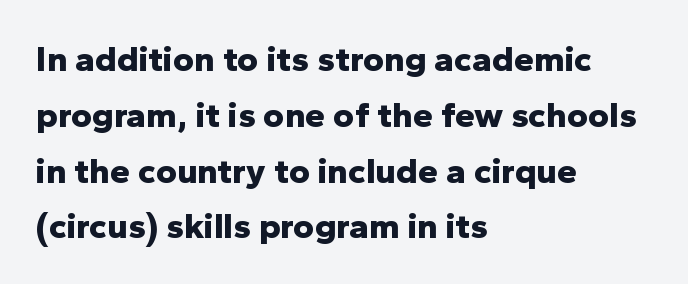
Q: Is the text bold? A: Yes.
Q: Is the text italic (slanted)? A: No, it is upright.
Q: Is the typeface a serif or a sans-serif typeface? A: Sans-serif.
Q: Is the text underlined? A: No.
Q: How is the paragraph aligned? A: Left-aligned.
Q: Is the spacing between letters normal or unusually wide? A: Normal.
Q: Is the spacing between lines tight, normal or loose? A: Normal.
Q: Width (condensed, normal, or wide)? A: Normal.
Q: Stroke contrast? A: Low.
Q: x-height? A: Medium.
Q: Monospaced? A: No.
